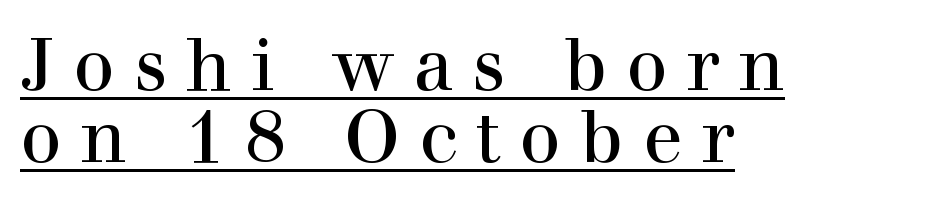
The horizontal fit of the characters is loose and conspicuously gappy. Glance below the letters and you will spot a drawn line. Proportional: the letters do not fall into vertical columns. How would I describe the line gaps? Narrow and economical.
